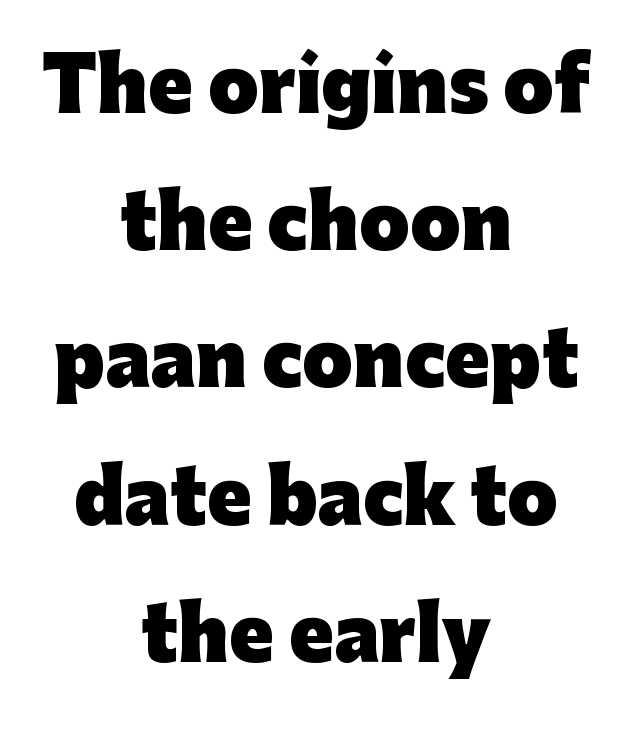
Q: Is the text bold? A: Yes.
Q: Is the text italic (slanted)? A: No, it is upright.
Q: Is the typeface a serif or a sans-serif typeface? A: Sans-serif.
Q: Is the text underlined? A: No.
Q: How is the paragraph aligned? A: Centered.
Q: Is the spacing between letters normal or unusually wide? A: Normal.
Q: Width (condensed, normal, or wide)? A: Normal.
Q: Stroke contrast? A: Low.
Q: x-height? A: Medium.
Q: Monospaced? A: No.
